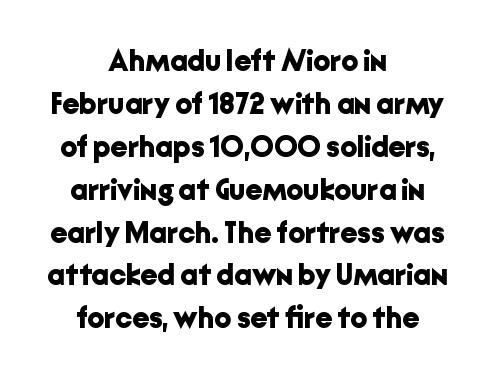
{"serif": "no", "italic": "no", "bold": "yes", "weight": "bold", "width": "normal", "stroke_contrast": "low", "x_height": "medium", "monospaced": "no", "underline": "no", "align": "center", "line_spacing": "normal", "line_spacing_ratio": 1.43, "letter_spacing": "normal", "letter_spacing_em": 0.0, "glyph_px": 30}
